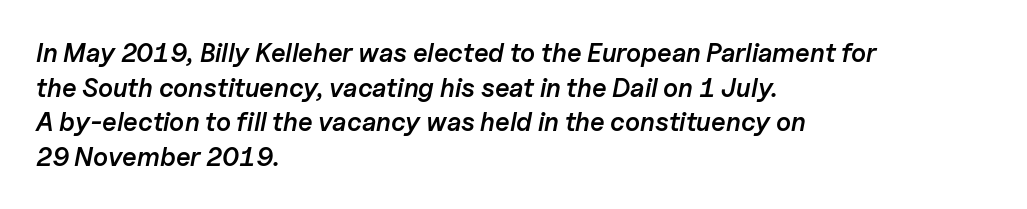
{"italic": "yes", "lean": "right", "slant_degrees": 11, "bold": "semi", "underline": "no", "align": "left", "line_spacing": "normal", "line_spacing_ratio": 1.33, "letter_spacing": "normal", "letter_spacing_em": 0.0, "glyph_px": 26}
